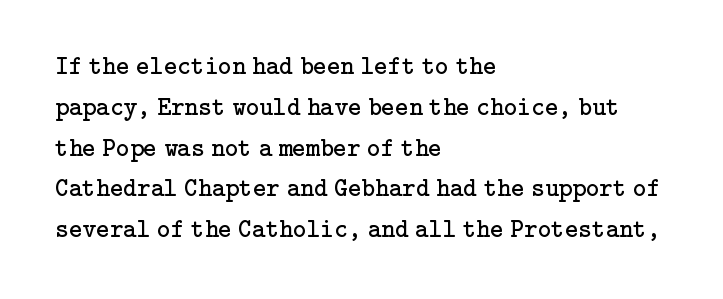
The image shows 26 px text type, upright; set left-aligned, normal line spacing (1.57x), normal letter spacing, not underlined.
